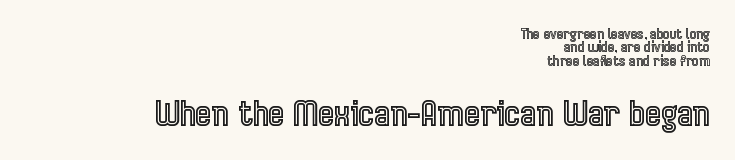
Q: Is the text italic (slanted)? A: No, it is upright.
Q: Is the text underlined? A: No.
Q: How is the paragraph aligned? A: Right-aligned.
Q: Is the spacing between letters normal or unusually wide? A: Normal.
Q: Is the spacing between lines tight, normal or loose? A: Tight.
Q: Which block of text is set in a larger size, the first (top) or the second (bottom)? A: The second (bottom) one.
Q: Width (condensed, normal, or wide)? A: Condensed.
Q: x-height? A: Medium.
Q: Monospaced? A: No.
